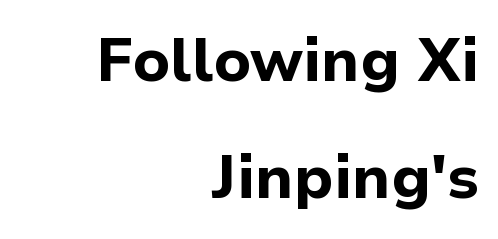
The image shows 61 px bold sans-serif type, upright; set right-aligned, loose line spacing (1.91x), normal letter spacing, not underlined; low stroke contrast and a medium x-height.
